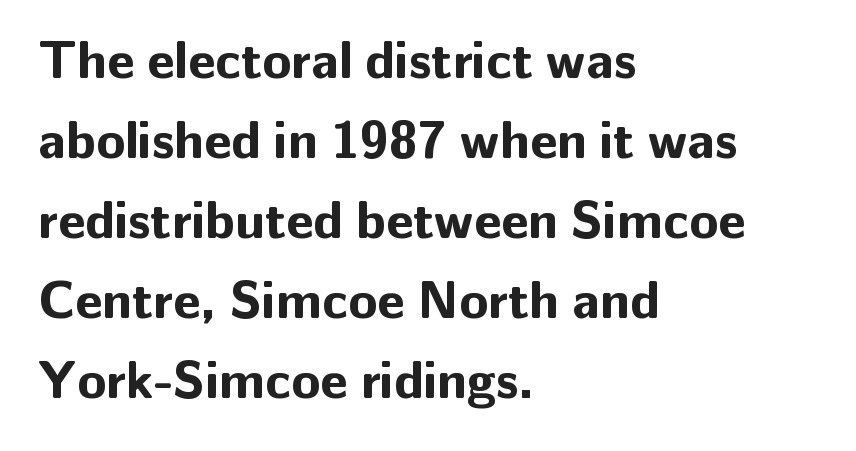
The image shows 53 px bold sans-serif type, upright; set left-aligned, normal line spacing (1.51x), normal letter spacing, not underlined; low stroke contrast and a medium x-height.
